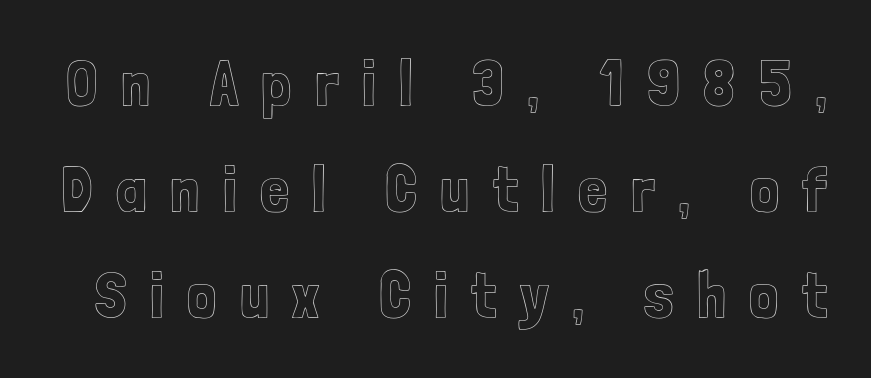
The image shows 65 px condensed type, upright; set normal line spacing (1.63x), unusually wide letter spacing (+0.36 em), not underlined; a medium x-height.
